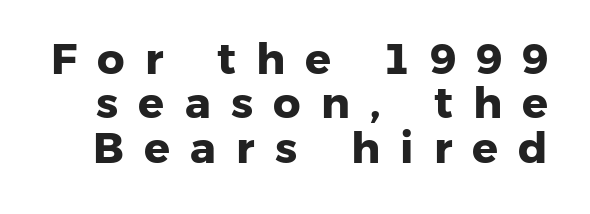
Q: Is the text bold? A: Yes.
Q: Is the typeface a serif or a sans-serif typeface? A: Sans-serif.
Q: Is the text underlined? A: No.
Q: Is the spacing between letters normal or unusually wide? A: Unusually wide.
Q: Is the spacing between lines tight, normal or loose? A: Tight.
Q: Width (condensed, normal, or wide)? A: Normal.
Q: Stroke contrast? A: Low.
Q: x-height? A: Medium.
Q: Monospaced? A: No.
